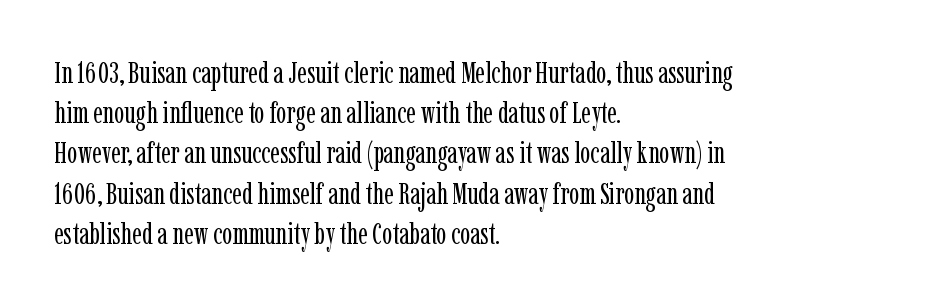
Q: Is the text bold? A: No.
Q: Is the text italic (slanted)? A: No, it is upright.
Q: Is the typeface a serif or a sans-serif typeface? A: Serif.
Q: Is the text underlined? A: No.
Q: How is the paragraph aligned? A: Left-aligned.
Q: Is the spacing between letters normal or unusually wide? A: Normal.
Q: Is the spacing between lines tight, normal or loose? A: Normal.
Q: Width (condensed, normal, or wide)? A: Condensed.
Q: Stroke contrast? A: Low.
Q: x-height? A: Medium.
Q: Monospaced? A: No.
